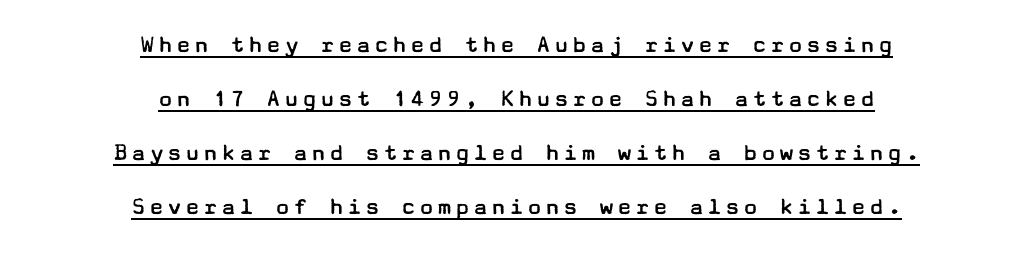
A centered setting, common on invitations and titles, is used for this passage. Letters have the restrained weight of plain body copy at most. Every character sits straight up, as roman type does. Interline gaps are noticeably wide in this sample. The face used here appears with an underline applied.
